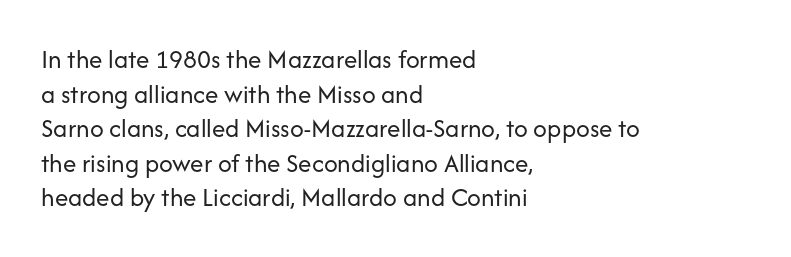
{"italic": "no", "bold": "no", "underline": "no", "align": "left", "line_spacing": "normal", "line_spacing_ratio": 1.28, "letter_spacing": "normal", "letter_spacing_em": 0.0, "glyph_px": 27}
